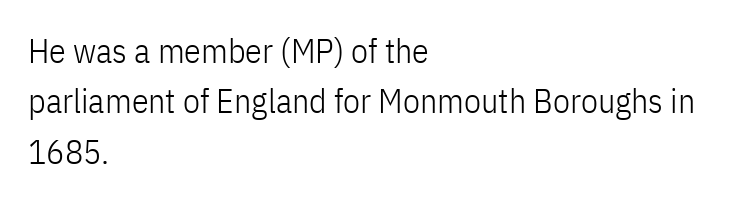
{"serif": "no", "italic": "no", "bold": "no", "weight": "light", "width": "condensed", "stroke_contrast": "low", "x_height": "medium", "monospaced": "no", "underline": "no", "align": "left", "line_spacing": "normal", "line_spacing_ratio": 1.48, "letter_spacing": "normal", "letter_spacing_em": 0.0, "glyph_px": 34}
